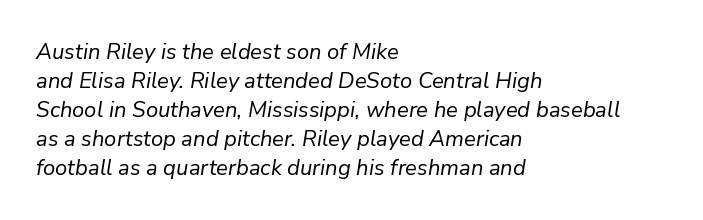
Q: Is the text bold? A: No.
Q: Is the text italic (slanted)? A: Yes, it leans right by about 9 degrees.
Q: Is the text underlined? A: No.
Q: How is the paragraph aligned? A: Left-aligned.
Q: Is the spacing between letters normal or unusually wide? A: Normal.
Q: Is the spacing between lines tight, normal or loose? A: Normal.
